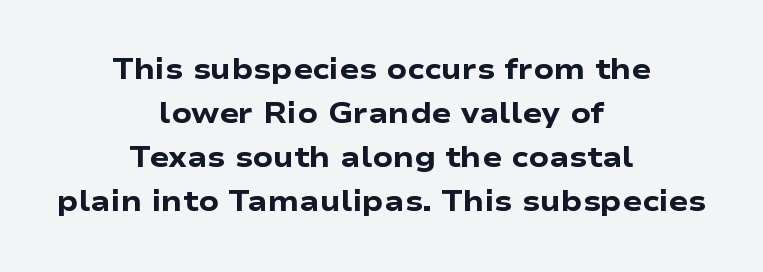
The image shows 29 px heavy, wide sans-serif type, upright; set centered, normal line spacing (1.52x), normal letter spacing, not underlined; low stroke contrast and a medium x-height.
